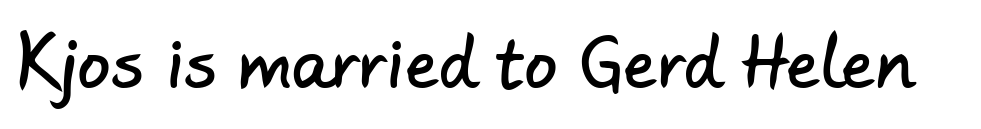
Q: Is the typeface a serif or a sans-serif typeface? A: Sans-serif.
Q: Is the text underlined? A: No.
Q: Is the spacing between letters normal or unusually wide? A: Normal.
Q: Width (condensed, normal, or wide)? A: Normal.
Q: Stroke contrast? A: Low.
Q: x-height? A: Small.
Q: Monospaced? A: No.
